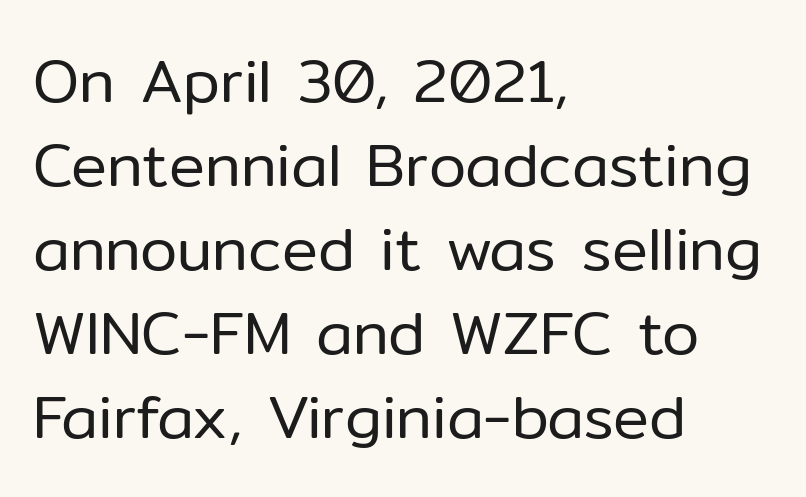
The image shows 60 px regular-weight sans-serif type, upright; set left-aligned, normal line spacing (1.4x), normal letter spacing, not underlined; low stroke contrast and a medium x-height.
